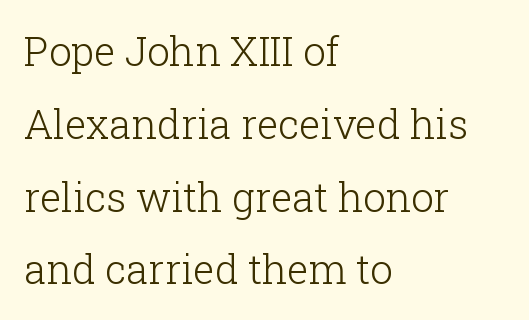
Underlining? Definitely not there. The strokes carry an ordinary text weight at most. What stands out about the letter spacing? Nothing — it is the standard amount. The letters advance in unequal steps, a hallmark of proportional type. Ordinary non-slanted type is in use. Which margin do the lines hug? The left one — the right edge is uneven.
